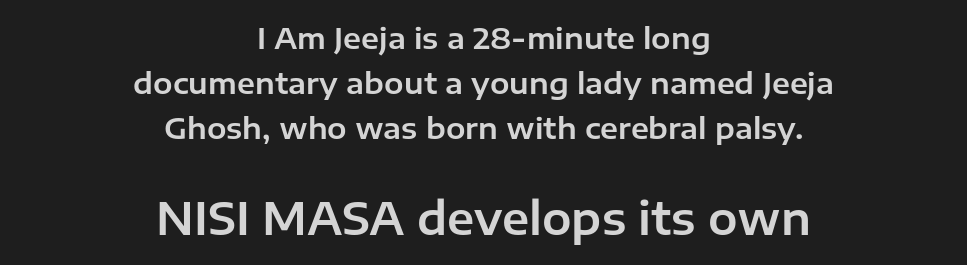
The image shows 44 px sans-serif type, upright; set centered, normal line spacing (1.55x), normal letter spacing, not underlined; the second (bottom) block is 1.52x larger; low stroke contrast and a medium x-height.
